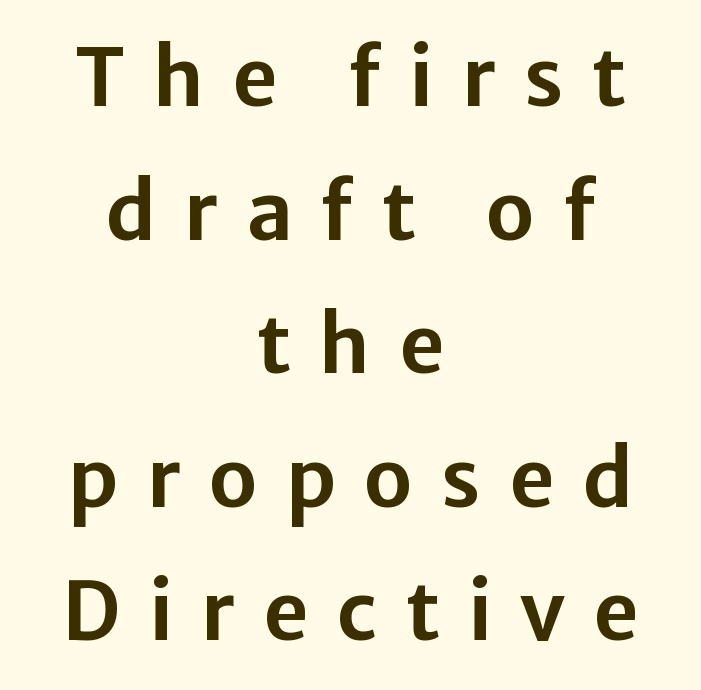
The image shows 80 px sans-serif type, upright; set centered, normal line spacing (1.67x), unusually wide letter spacing (+0.35 em), not underlined; low stroke contrast and a medium x-height.
